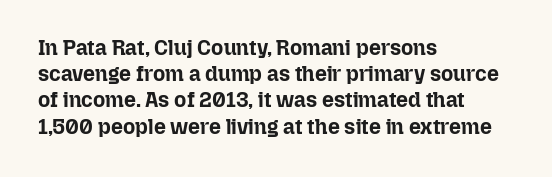
Q: Is the text bold? A: Yes.
Q: Is the text italic (slanted)? A: No, it is upright.
Q: Is the text underlined? A: No.
Q: How is the paragraph aligned? A: Left-aligned.
Q: Is the spacing between letters normal or unusually wide? A: Normal.
Q: Is the spacing between lines tight, normal or loose? A: Normal.
